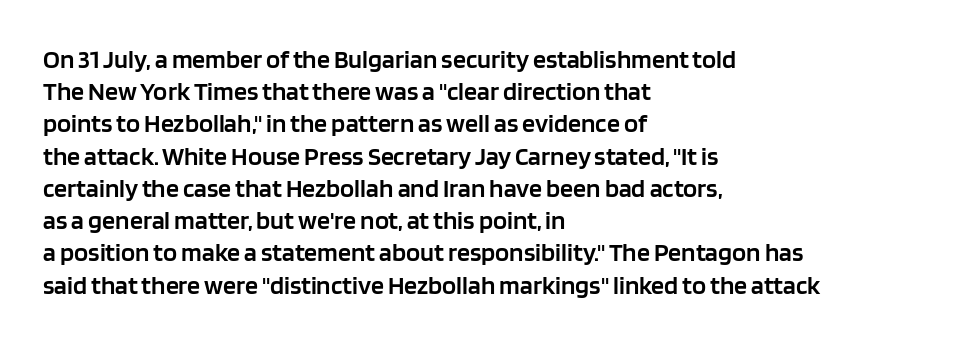
Italic? Not at all — the glyphs are vertical. The space beneath each line is pristine and unruled. Stems and bowls a touch heavier than normal — semibold. The paragraph shown leans on its left margin.
